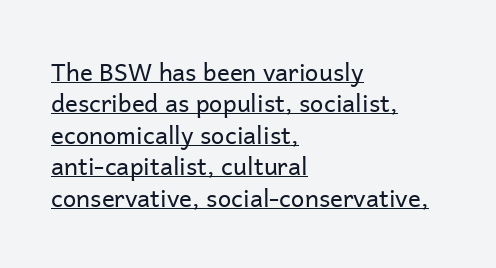
Visually the block forms a straight wall on the left and a jagged coastline on the right. The typography opts for an upright posture over an oblique one. The letterforms sit at book weight or below. Nobody touched the tracking dial on this one.
